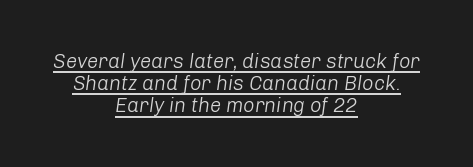
The letterforms sit shoulder to shoulder at normal distance. Think standard paragraph weight, or any step lighter than that. The paragraph shown floats in the horizontal middle. Very little white space separates one row of letters from the next. Compared with ordinary roman type, these characters are visibly tilted. Students, observe the line beneath the letters — that is underlining.
